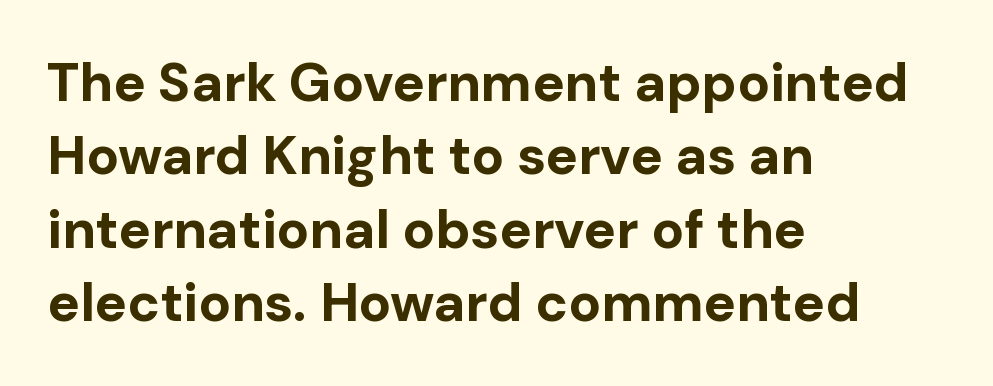
{"serif": "no", "italic": "no", "bold": "yes", "weight": "bold", "width": "normal", "stroke_contrast": "low", "x_height": "medium", "monospaced": "no", "underline": "no", "align": "left", "line_spacing": "normal", "line_spacing_ratio": 1.36, "letter_spacing": "normal", "letter_spacing_em": 0.0, "glyph_px": 54}
